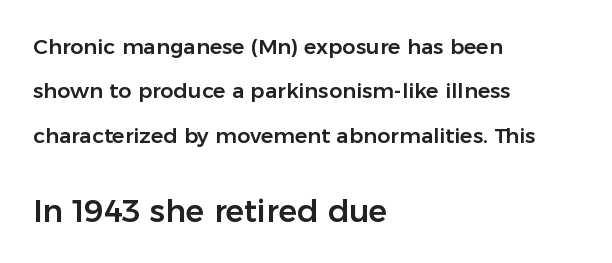
The compositor pushed each line to the left boundary. Think of a printed novel: that variable character pitch is what you see here. Vertically, the passage feels expansive, rows floating well apart. In this sample the second text group is rendered at the bigger scale. Posture: upright roman.
